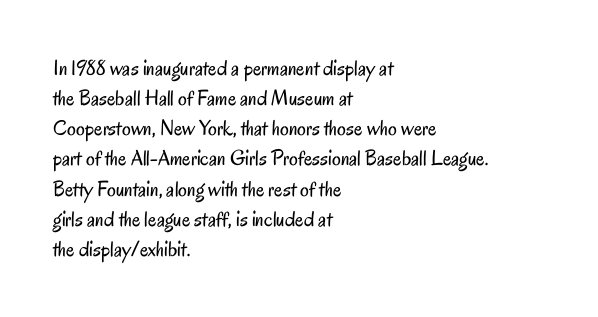
The letterforms sit shoulder to shoulder at normal distance. The space directly below the letters is spotless. Counters stay open thanks to moderate or lighter strokes. The vertical gap from one line to the next is medium. Ascenders rise straight up at ninety degrees. The ragged edge is on the right, which tells us the setting is flush left.
